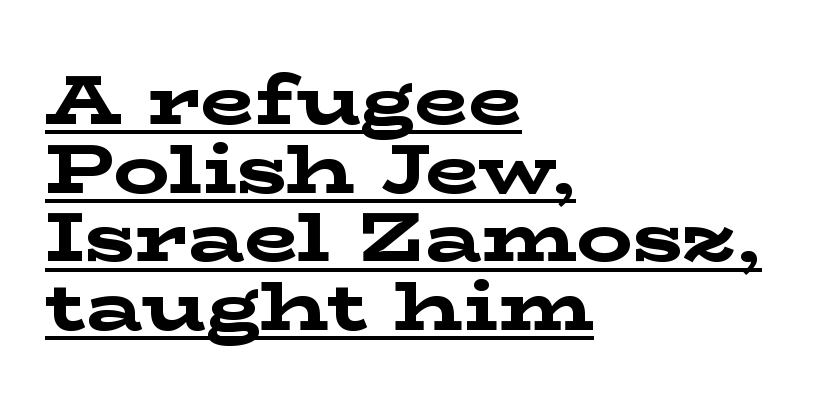
{"serif": "yes", "italic": "no", "bold": "yes", "weight": "bold", "width": "wide", "stroke_contrast": "low", "x_height": "medium", "monospaced": "no", "underline": "yes", "align": "left", "line_spacing": "tight", "line_spacing_ratio": 0.98, "letter_spacing": "normal", "letter_spacing_em": 0.0, "glyph_px": 70}
